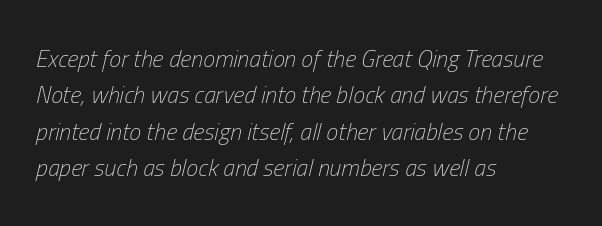
The passage shown is not underscored anywhere. The axis of the letterforms is tilted away from vertical. If you drew a ruler down the left edge, every line would touch it. The letters sit at their default tracking, neither squeezed nor spread. Compared with a typical body face, this is equally light or lighter still.
